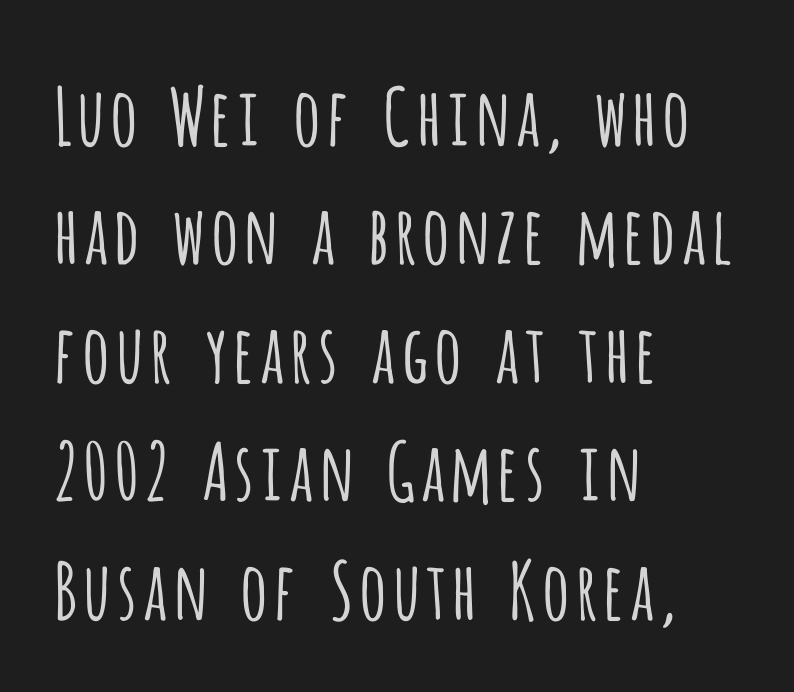
These lines were composed using upright roman letters. The vertical gap from one line to the next is medium. Caption: face not bold, strokes unweighted. This sample uses plain, unmodified letter spacing. Does the type have serifs? No, each stem ends abruptly. Descender tails drop into unmarked territory.
